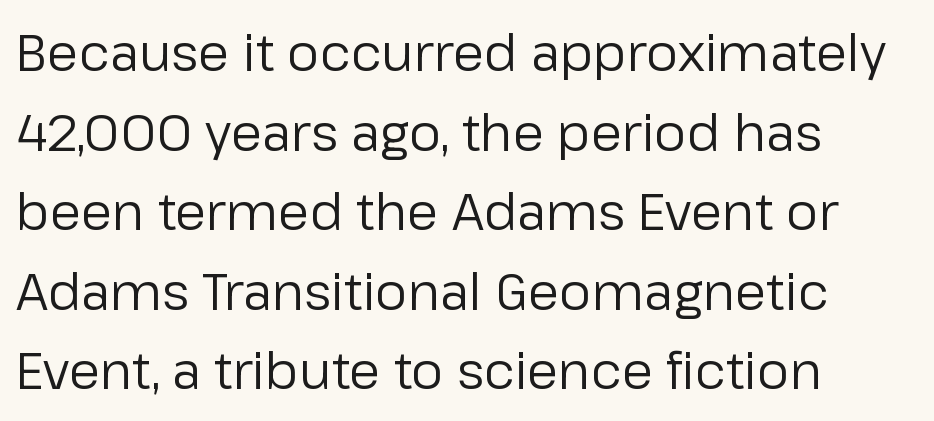
The image shows 51 px regular-weight sans-serif type, upright; set left-aligned, normal line spacing (1.56x), normal letter spacing, not underlined; low stroke contrast and a medium x-height.
